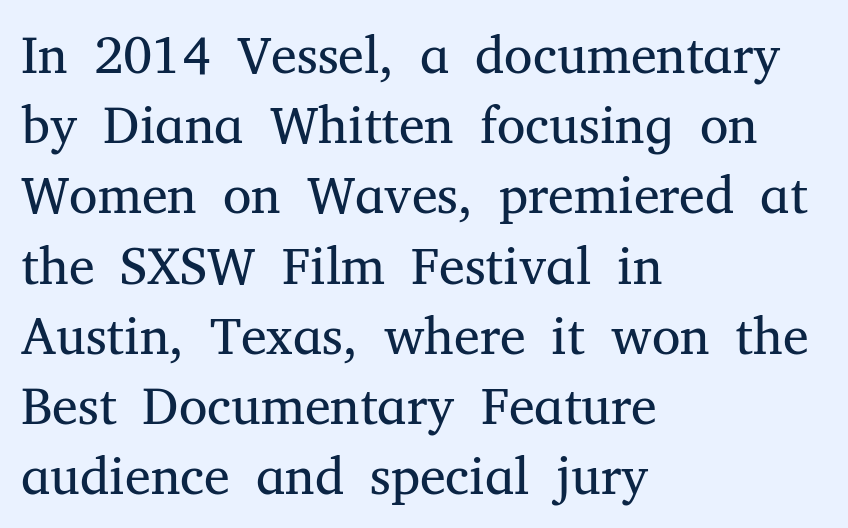
Q: Is the text bold? A: No.
Q: Is the text italic (slanted)? A: No, it is upright.
Q: Is the typeface a serif or a sans-serif typeface? A: Serif.
Q: Is the text underlined? A: No.
Q: How is the paragraph aligned? A: Left-aligned.
Q: Is the spacing between letters normal or unusually wide? A: Normal.
Q: Is the spacing between lines tight, normal or loose? A: Normal.
Q: Width (condensed, normal, or wide)? A: Normal.
Q: Stroke contrast? A: Medium.
Q: x-height? A: Medium.
Q: Monospaced? A: No.
